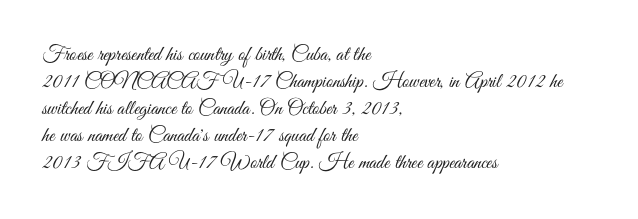
{"bold": "no", "underline": "no", "align": "left", "line_spacing": "normal", "line_spacing_ratio": 1.28, "letter_spacing": "normal", "letter_spacing_em": 0.0, "glyph_px": 21}
